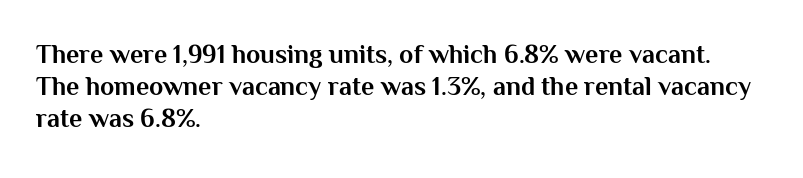
Alignment: flush left. A clean baseline with only descenders dipping below it. Vertical strokes here are truly vertical. Every letter is thick-stroked: bold, no question. A typesetter would call this zero additional tracking.
